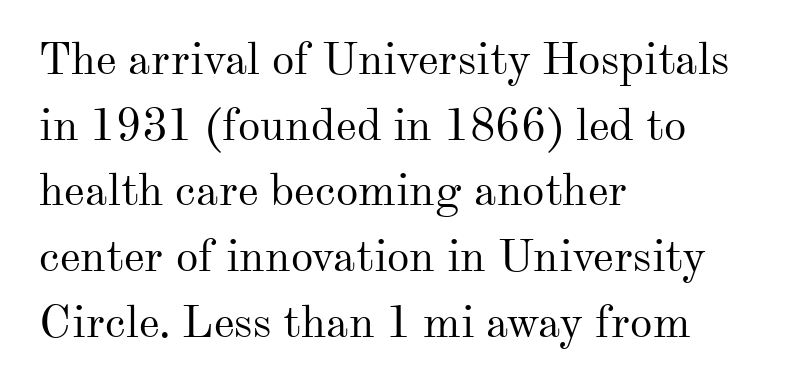
Leading: standard. Just letters on the line, the space beneath them empty. Stroke terminals: seriffed. Visually the block forms a straight wall on the left and a jagged coastline on the right. Notice how the stems are strictly vertical — no italics here. Tracking value appears to be zero — textbook default spacing.
